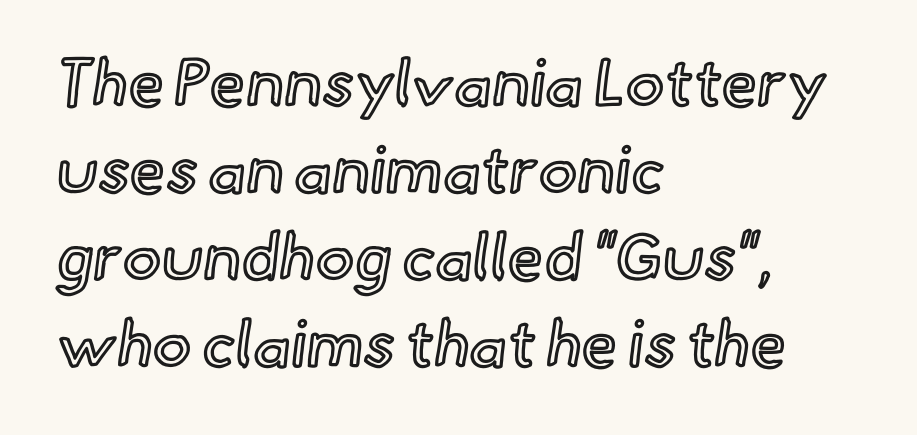
Q: Is the text italic (slanted)? A: Yes.
Q: Is the text underlined? A: No.
Q: How is the paragraph aligned? A: Left-aligned.
Q: Is the spacing between letters normal or unusually wide? A: Normal.
Q: Is the spacing between lines tight, normal or loose? A: Normal.
Q: Width (condensed, normal, or wide)? A: Normal.
Q: x-height? A: Small.
Q: Monospaced? A: No.
